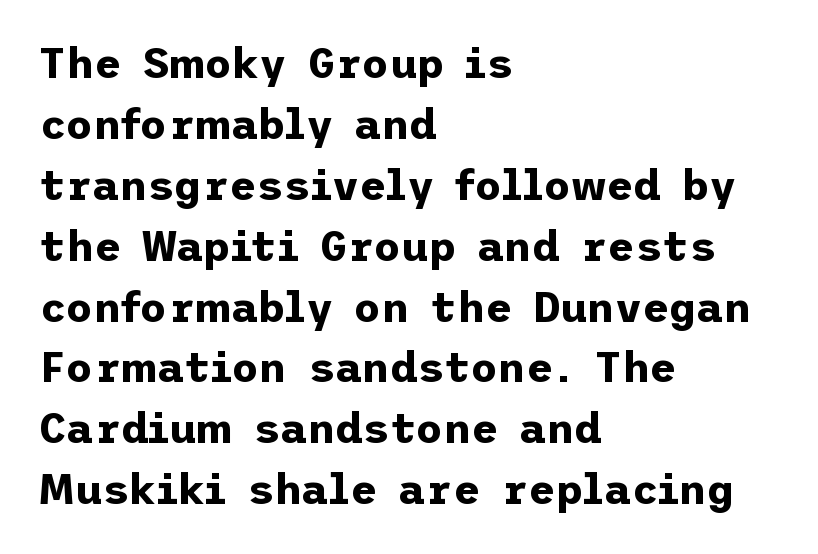
Q: Is the text bold? A: Yes.
Q: Is the text italic (slanted)? A: No, it is upright.
Q: Is the typeface a serif or a sans-serif typeface? A: Sans-serif.
Q: Is the text underlined? A: No.
Q: How is the paragraph aligned? A: Left-aligned.
Q: Is the spacing between letters normal or unusually wide? A: Normal.
Q: Is the spacing between lines tight, normal or loose? A: Normal.
Q: Width (condensed, normal, or wide)? A: Normal.
Q: Stroke contrast? A: Low.
Q: x-height? A: Medium.
